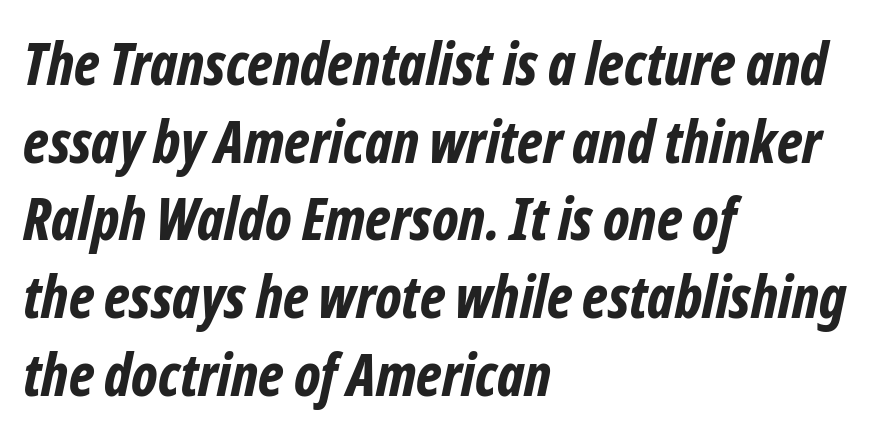
The image shows 58 px bold, condensed type, italic (leaning right); set left-aligned, normal line spacing (1.34x), normal letter spacing, not underlined; low stroke contrast and a medium x-height.
